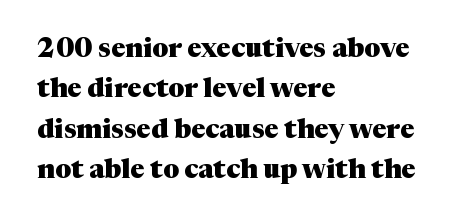
Q: Is the text bold? A: Yes.
Q: Is the text italic (slanted)? A: No, it is upright.
Q: Is the text underlined? A: No.
Q: How is the paragraph aligned? A: Left-aligned.
Q: Is the spacing between letters normal or unusually wide? A: Normal.
Q: Is the spacing between lines tight, normal or loose? A: Normal.
